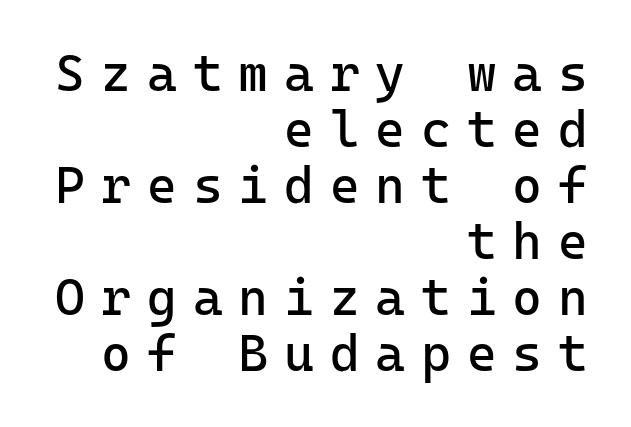
Q: Is the text bold? A: No.
Q: Is the text italic (slanted)? A: No, it is upright.
Q: Is the typeface a serif or a sans-serif typeface? A: Sans-serif.
Q: Is the text underlined? A: No.
Q: How is the paragraph aligned? A: Right-aligned.
Q: Is the spacing between letters normal or unusually wide? A: Unusually wide.
Q: Is the spacing between lines tight, normal or loose? A: Tight.
Q: Width (condensed, normal, or wide)? A: Normal.
Q: Stroke contrast? A: Low.
Q: x-height? A: Medium.
